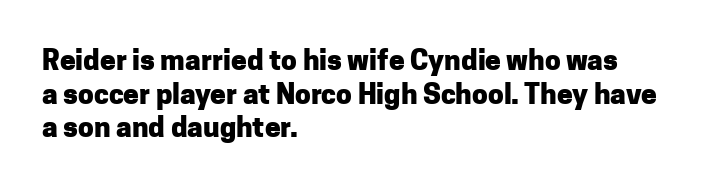
{"serif": "no", "italic": "no", "bold": "yes", "weight": "heavy", "width": "normal", "stroke_contrast": "low", "x_height": "medium", "monospaced": "no", "underline": "no", "align": "left", "line_spacing_ratio": 1.2, "letter_spacing": "normal", "letter_spacing_em": 0.0, "glyph_px": 28}
